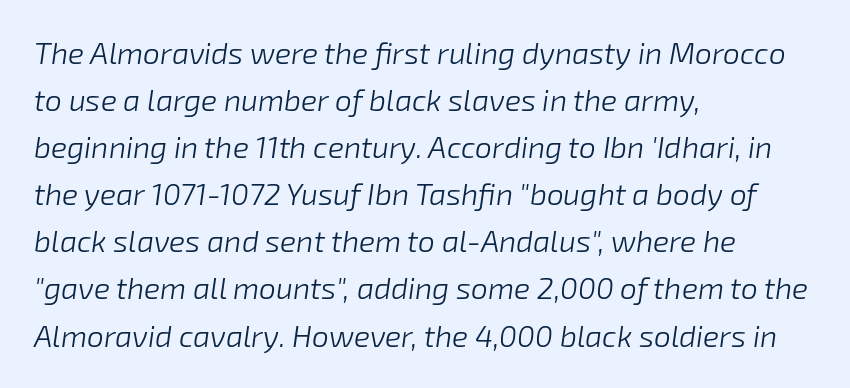
{"italic": "yes", "lean": "right", "slant_degrees": 8, "bold": "no", "weight": "light", "width": "normal", "stroke_contrast": "low", "x_height": "medium", "monospaced": "no", "underline": "no", "align": "left", "line_spacing": "normal", "line_spacing_ratio": 1.57, "letter_spacing": "normal", "letter_spacing_em": 0.0, "glyph_px": 30}
